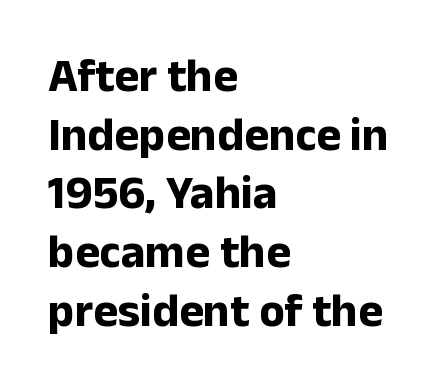
This sample has the flowing, uneven cadence of proportional lettering. Has an underline been added? It has not. This sample uses a sans-serif face. Students, this is bold: see how much ink each stroke carries.
